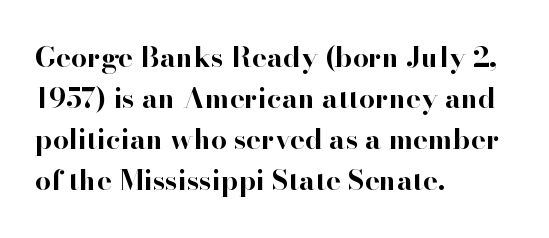
{"serif": "yes", "italic": "no", "bold": "yes", "weight": "bold", "width": "normal", "stroke_contrast": "high", "x_height": "small", "monospaced": "no", "underline": "no", "align": "left", "line_spacing": "normal", "line_spacing_ratio": 1.47, "letter_spacing": "normal", "letter_spacing_em": 0.0, "glyph_px": 28}
